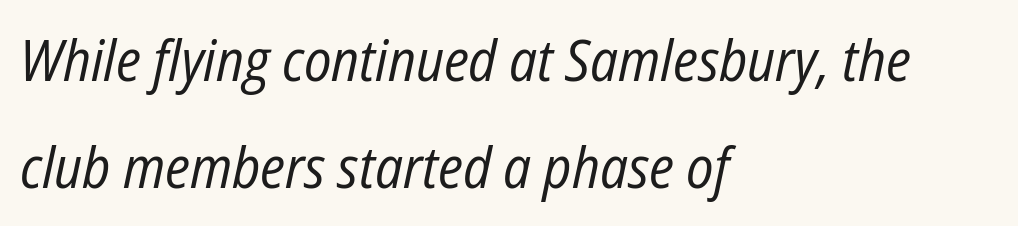
Q: Is the text bold? A: No.
Q: Is the text italic (slanted)? A: Yes, it leans right by about 12 degrees.
Q: Is the text underlined? A: No.
Q: How is the paragraph aligned? A: Left-aligned.
Q: Is the spacing between letters normal or unusually wide? A: Normal.
Q: Width (condensed, normal, or wide)? A: Condensed.
Q: Stroke contrast? A: Low.
Q: x-height? A: Medium.
Q: Monospaced? A: No.
